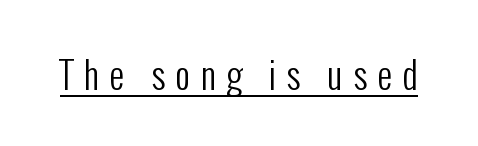
Q: Is the text bold? A: No.
Q: Is the text italic (slanted)? A: No, it is upright.
Q: Is the typeface a serif or a sans-serif typeface? A: Sans-serif.
Q: Is the text underlined? A: Yes.
Q: Is the spacing between letters normal or unusually wide? A: Unusually wide.
Q: Width (condensed, normal, or wide)? A: Condensed.
Q: Stroke contrast? A: Low.
Q: x-height? A: Medium.
Q: Monospaced? A: No.
